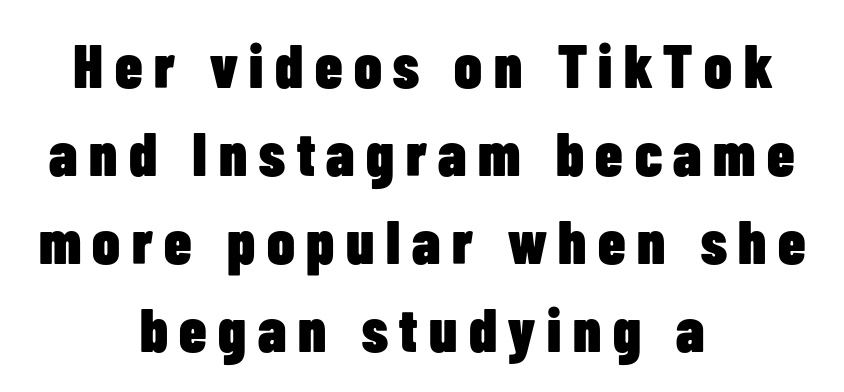
The image shows 61 px heavy, condensed sans-serif type, upright; set centered, normal line spacing (1.44x), not underlined; low stroke contrast and a medium x-height.
